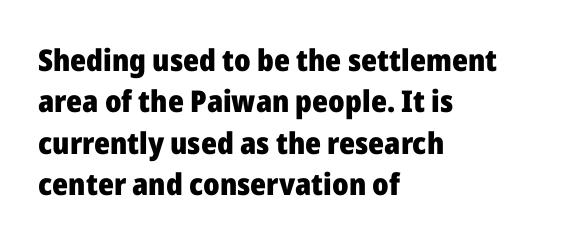
{"serif": "no", "italic": "no", "bold": "yes", "weight": "heavy", "width": "normal", "stroke_contrast": "low", "x_height": "medium", "monospaced": "no", "underline": "no", "align": "left", "line_spacing": "normal", "line_spacing_ratio": 1.38, "letter_spacing": "normal", "letter_spacing_em": 0.0, "glyph_px": 30}
